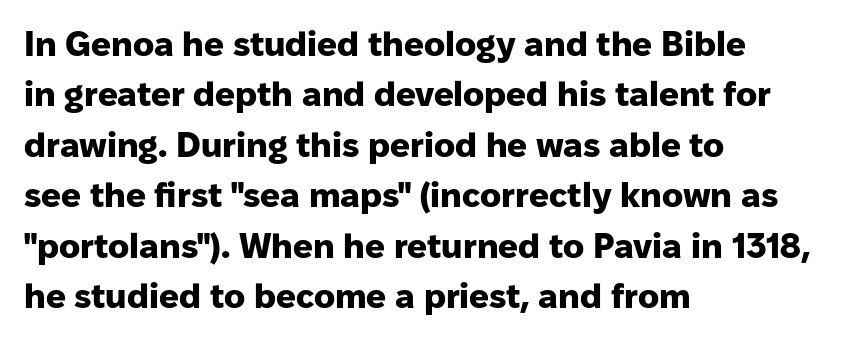
Q: Is the text bold? A: Yes.
Q: Is the text italic (slanted)? A: No, it is upright.
Q: Is the typeface a serif or a sans-serif typeface? A: Sans-serif.
Q: Is the text underlined? A: No.
Q: How is the paragraph aligned? A: Left-aligned.
Q: Is the spacing between letters normal or unusually wide? A: Normal.
Q: Is the spacing between lines tight, normal or loose? A: Normal.
Q: Width (condensed, normal, or wide)? A: Normal.
Q: Stroke contrast? A: Low.
Q: x-height? A: Medium.
Q: Monospaced? A: No.
